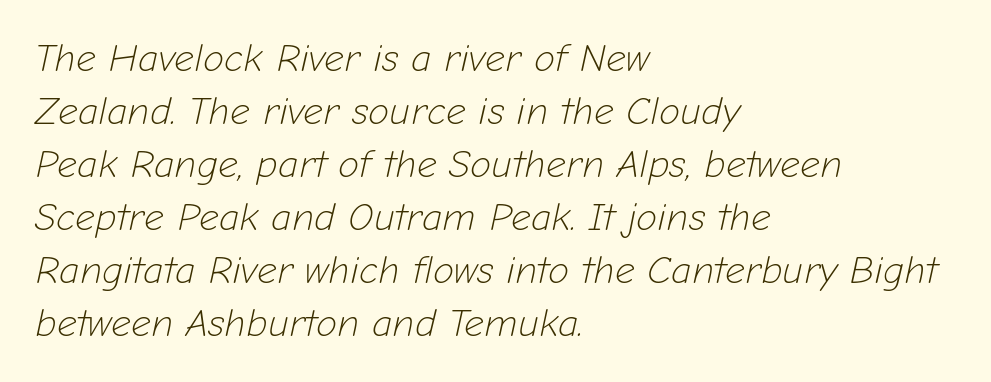
The image shows 39 px light type, italic (leaning right); set left-aligned, normal line spacing (1.36x), normal letter spacing, not underlined; low stroke contrast and a medium x-height.
